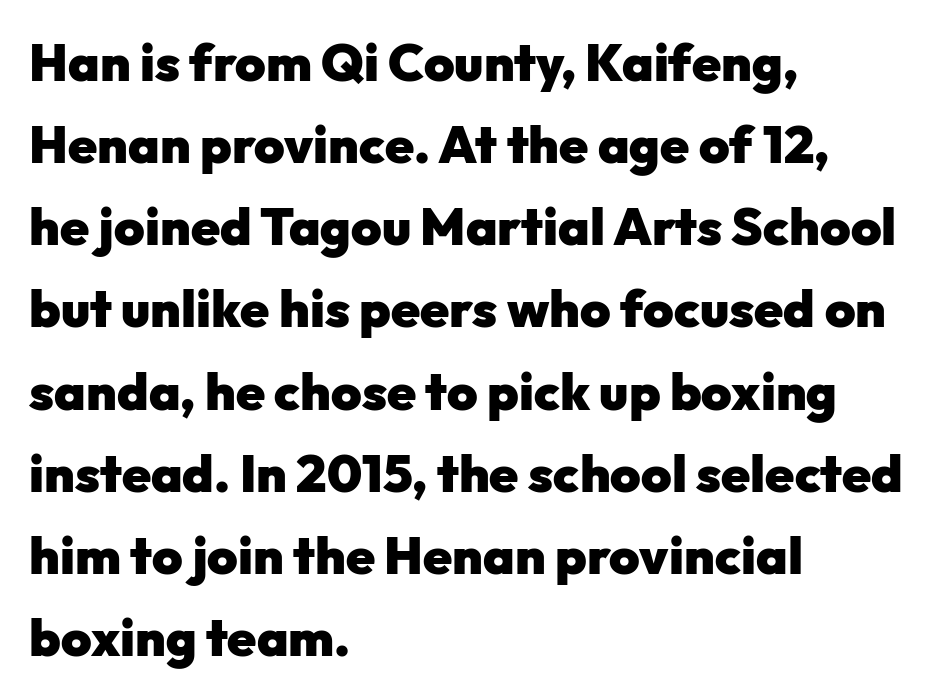
The image shows 52 px heavy sans-serif type, upright; set left-aligned, normal line spacing (1.58x), normal letter spacing, not underlined; low stroke contrast and a medium x-height.
